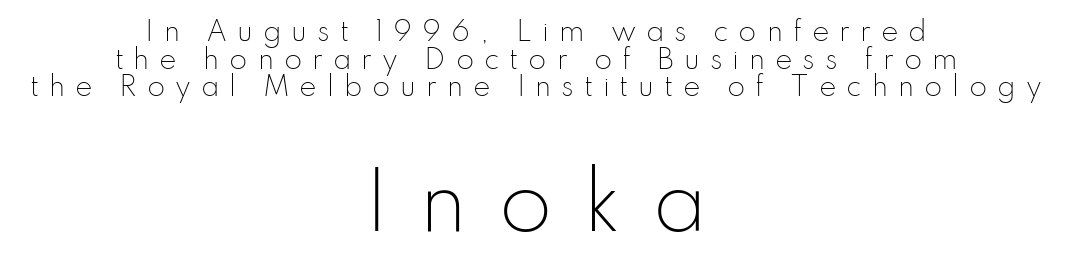
Think of a printed novel: that variable character pitch is what you see here. Look at the tracking — it's clearly loosened, letters drifting apart. These lines were composed using upright roman letters. Only glyphs here, with clear space below each row.
